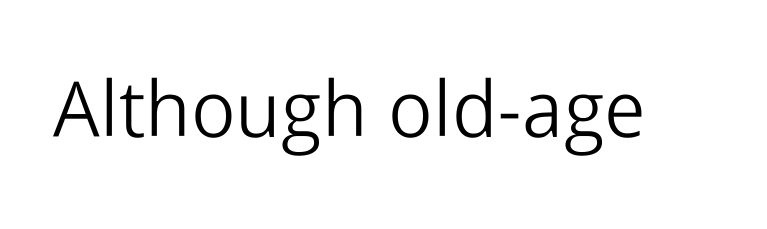
{"serif": "no", "italic": "no", "bold": "no", "weight": "light", "width": "normal", "stroke_contrast": "low", "x_height": "medium", "monospaced": "no", "underline": "no", "letter_spacing": "normal", "letter_spacing_em": 0.0, "glyph_px": 78}
